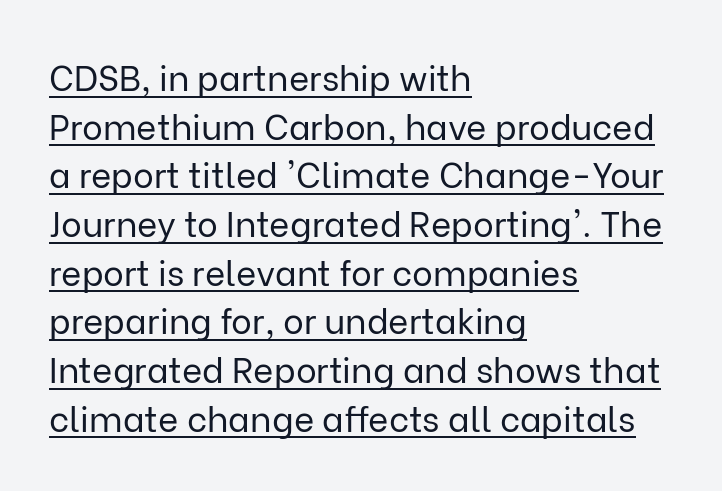
{"serif": "no", "italic": "no", "bold": "no", "weight": "regular", "width": "normal", "stroke_contrast": "low", "x_height": "medium", "monospaced": "no", "underline": "yes", "align": "left", "line_spacing": "normal", "line_spacing_ratio": 1.39, "letter_spacing": "normal", "letter_spacing_em": 0.0, "glyph_px": 35}
